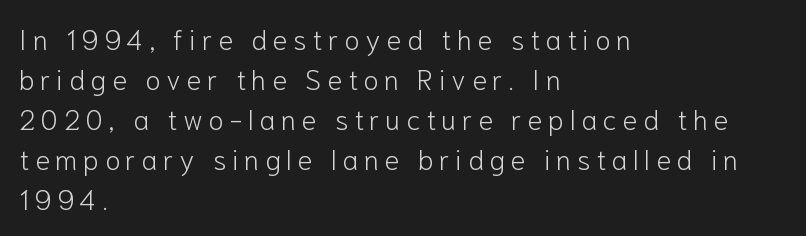
Q: Is the text bold? A: No.
Q: Is the text italic (slanted)? A: No, it is upright.
Q: Is the typeface a serif or a sans-serif typeface? A: Sans-serif.
Q: Is the text underlined? A: No.
Q: How is the paragraph aligned? A: Left-aligned.
Q: Is the spacing between letters normal or unusually wide? A: Unusually wide.
Q: Is the spacing between lines tight, normal or loose? A: Normal.
Q: Width (condensed, normal, or wide)? A: Normal.
Q: Stroke contrast? A: Low.
Q: x-height? A: Medium.
Q: Monospaced? A: No.
